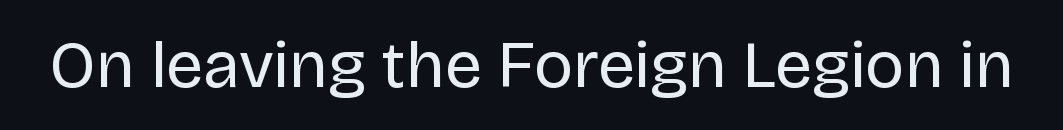
The image shows 66 px regular-weight sans-serif type, upright; set normal letter spacing, not underlined; low stroke contrast and a large x-height.
